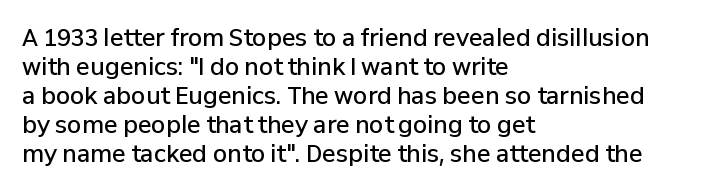
These lines keep a tight, regular rhythm from letter to letter. Horizontally, the lines are justified to the leading edge only. Normally led — the rows are evenly, conventionally spaced. The axis of the letterforms is exactly vertical. Bold? Not quite — semibold, heavier than regular but stopping short.
